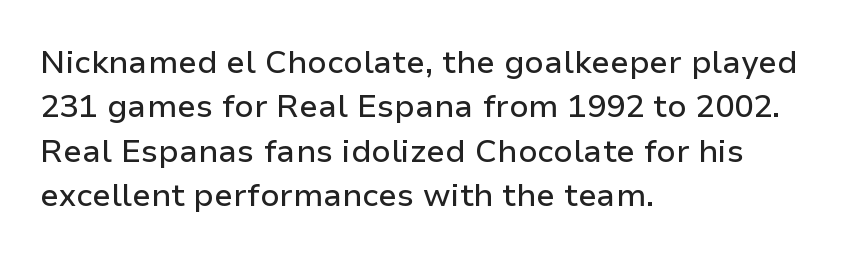
This sample has the flowing, uneven cadence of proportional lettering. A sans-serif font was chosen for this passage. A classic flush-left, rag-right setting is used for this passage. Posture: vertical. Honestly, the letter spacing is just normal — you wouldn't notice it.
